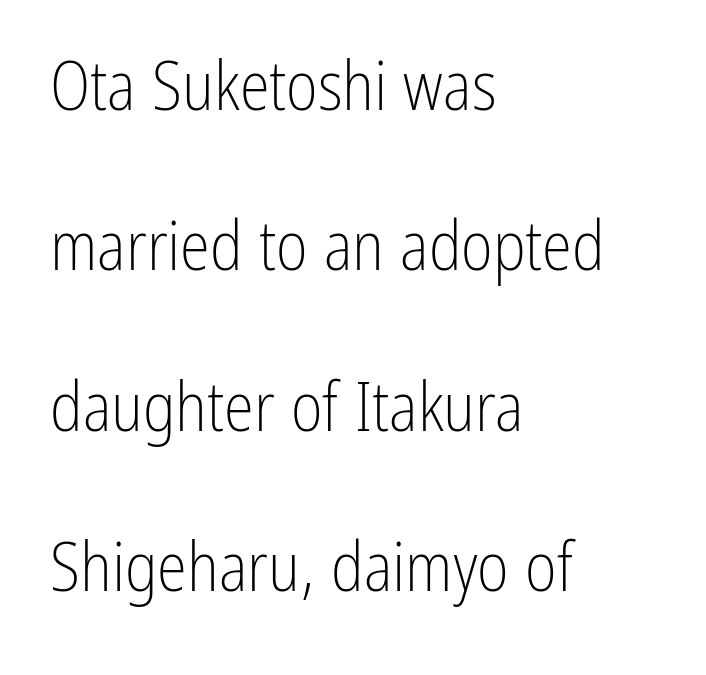
{"serif": "no", "italic": "no", "bold": "no", "weight": "light", "width": "condensed", "stroke_contrast": "low", "x_height": "medium", "monospaced": "no", "underline": "no", "align": "left", "line_spacing": "loose", "line_spacing_ratio": 2.36, "letter_spacing": "normal", "letter_spacing_em": 0.0, "glyph_px": 68}
